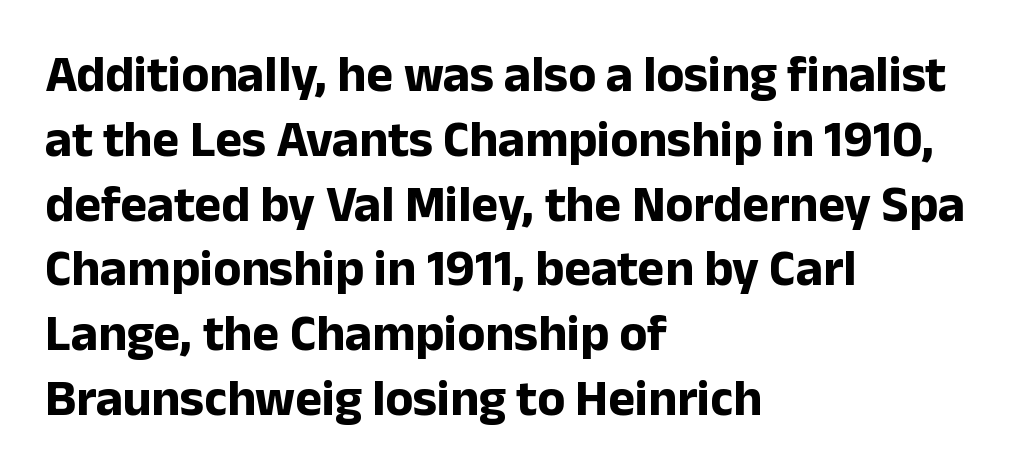
The image shows 51 px bold sans-serif type, upright; set left-aligned, normal line spacing (1.27x), normal letter spacing, not underlined; low stroke contrast and a medium x-height.
